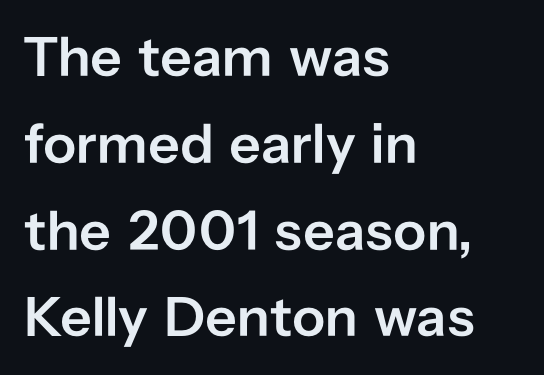
{"serif": "no", "italic": "no", "bold": "semi", "weight": "semibold", "width": "normal", "stroke_contrast": "low", "x_height": "medium", "monospaced": "no", "underline": "no", "align": "left", "line_spacing": "normal", "line_spacing_ratio": 1.55, "letter_spacing": "normal", "letter_spacing_em": 0.0, "glyph_px": 56}
